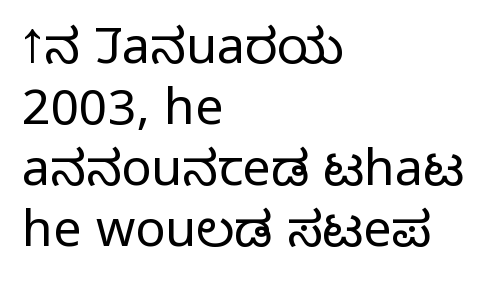
The image shows 50 px light sans-serif type, upright; set left-aligned, line spacing 1.22x, normal letter spacing, not underlined; low stroke contrast and a medium x-height.
